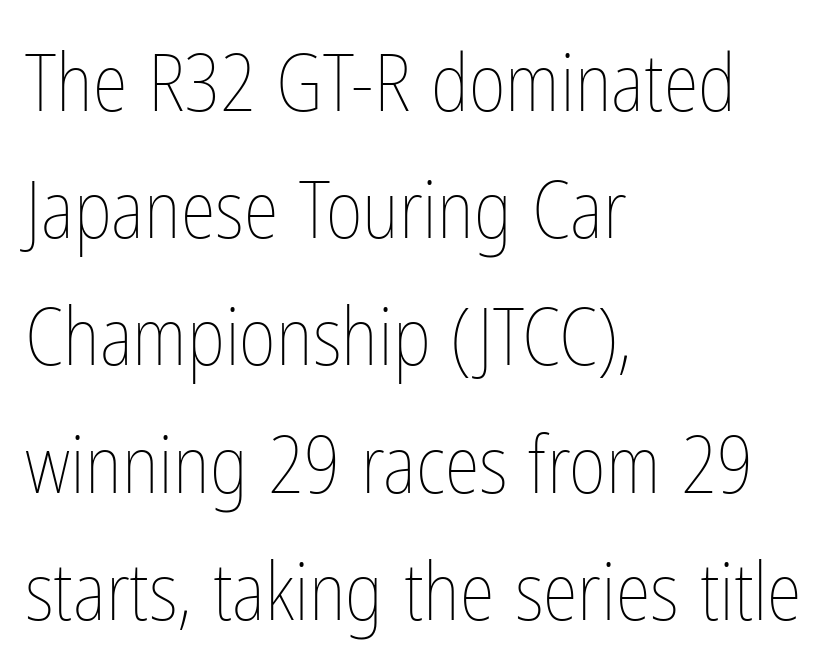
The image shows 80 px thin, condensed type, upright; set left-aligned, normal line spacing (1.59x), normal letter spacing, not underlined; low stroke contrast and a medium x-height.
